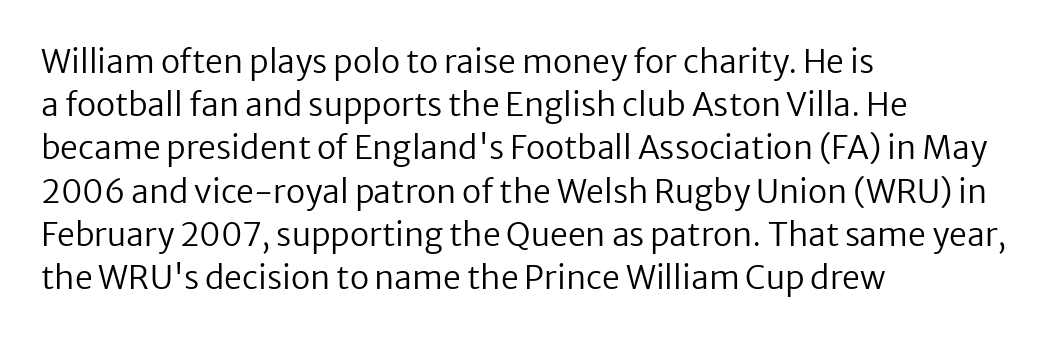
Bold? No — there's no thickening of the strokes. A normal amount of white space separates one row of letters from the next. Examine the stroke ends and you'll find no serifs. Descenders are the only things crossing below the line. Is this a fixed-width face? No — the glyphs have proportional, varying widths. You can tell it's not italic because the verticals are truly vertical.
